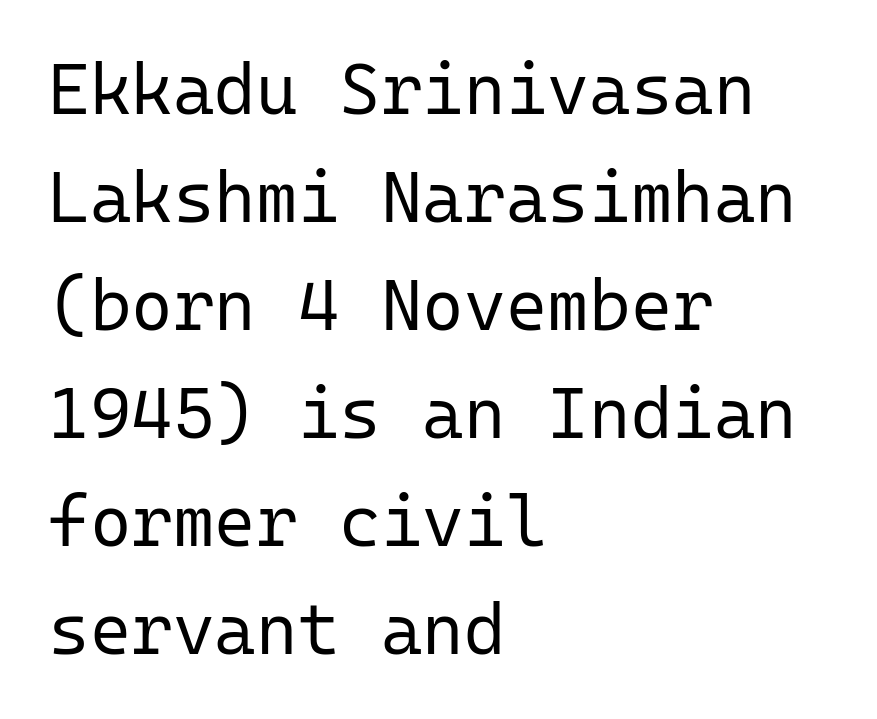
The setting favours the left margin, as ordinary paragraphs usually do. These lines sit exactly where default settings would place them. Italic? Not at all — the glyphs are vertical. The letters march in equal steps, a hallmark of fixed-pitch type. The font is comparable to plain body text, perhaps lighter. This sample uses plain, unmodified letter spacing.
